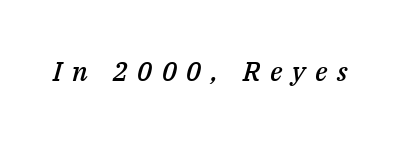
The image shows 27 px text type, italic (leaning right); set unusually wide letter spacing (+0.36 em), not underlined.
